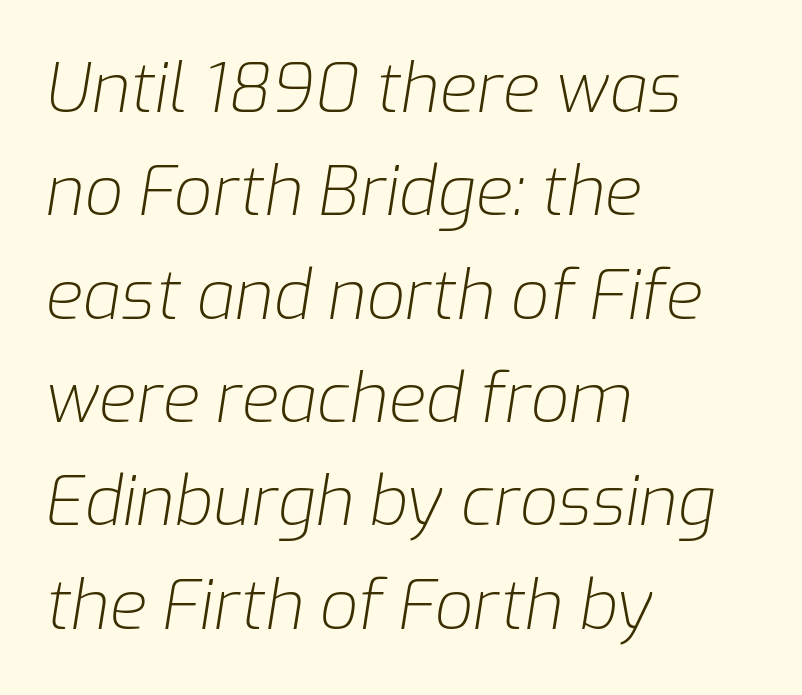
Q: Is the text bold? A: No.
Q: Is the text italic (slanted)? A: Yes, it leans right by about 9 degrees.
Q: Is the text underlined? A: No.
Q: How is the paragraph aligned? A: Left-aligned.
Q: Is the spacing between letters normal or unusually wide? A: Normal.
Q: Is the spacing between lines tight, normal or loose? A: Normal.
Q: Width (condensed, normal, or wide)? A: Normal.
Q: Stroke contrast? A: Low.
Q: x-height? A: Medium.
Q: Monospaced? A: No.
